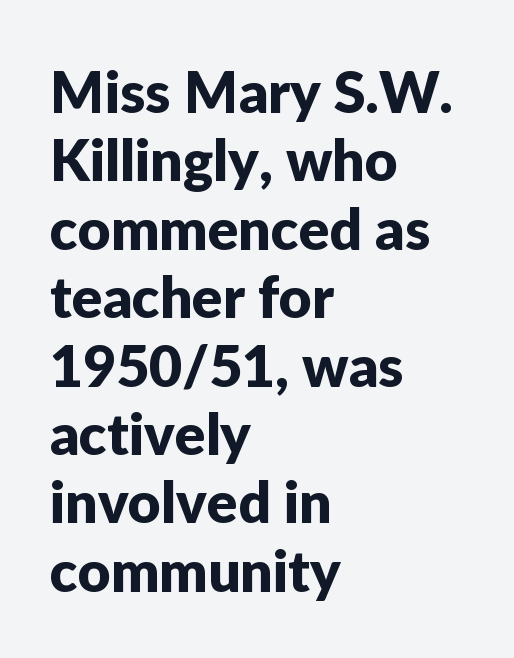
The face used here is a sans, in the tradition of grotesques and geometrics. Character widths vary here, with narrow letters taking less room than wide ones. These lines stack with their left ends in a neat column. In terms of posture, this sample is upright. Default kerning and tracking; the words read as compact shapes.
